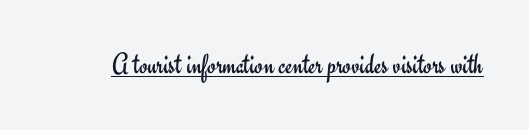
The rendering uses natural spacing where letterforms have individual widths. Look at the bottom of the vertical strokes: they stop flat, with no serifs. Is the stroke heavy? The answer is a plain regular-or-lighter. Here the glyphs are tracked normally, forming tight word shapes.
